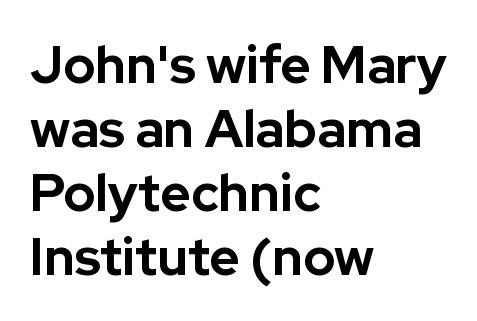
This sample uses a sans-serif face. The baseline area is clear. Does extra space separate the letters? No, they use regular spacing. The letters stand straight up with perfectly vertical stems. Spacing verdict: proportional, widths tailored to each character. Casual observation: everything's shoved over to the left.
